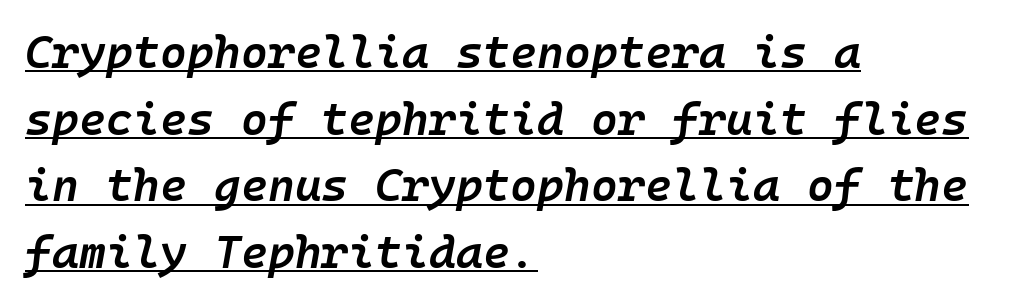
How are the letters spaced? Ordinarily, with no added tracking. Emphasis is given by a line drawn under the lettering. Would a proofreader flag this as italicized? Yes. Line beginnings align vertically; line endings do not. Each new line begins a customary step beneath the previous one. Typesetter's note: demi weight, one step under bold.
